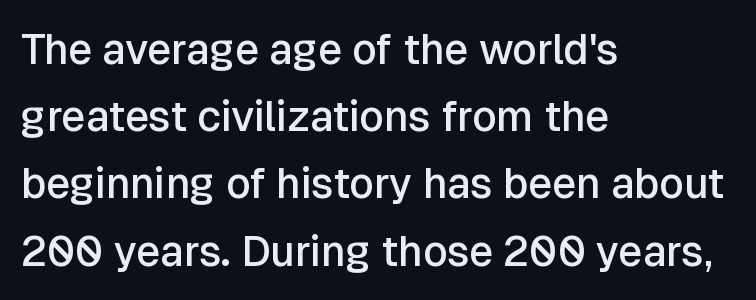
Q: Is the text bold? A: Semi-bold.
Q: Is the text italic (slanted)? A: No, it is upright.
Q: Is the typeface a serif or a sans-serif typeface? A: Sans-serif.
Q: Is the text underlined? A: No.
Q: How is the paragraph aligned? A: Left-aligned.
Q: Is the spacing between letters normal or unusually wide? A: Normal.
Q: Is the spacing between lines tight, normal or loose? A: Normal.
Q: Width (condensed, normal, or wide)? A: Normal.
Q: Stroke contrast? A: Low.
Q: x-height? A: Medium.
Q: Monospaced? A: No.
